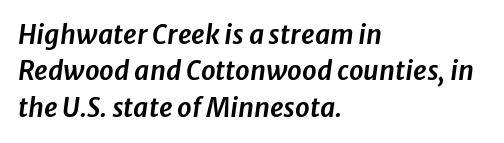
Underline: absent. Tracking value appears to be zero — textbook default spacing. The lettering tilts uniformly, giving the passage an italic look. The typesetter chose a ragged-right arrangement here. Does the leading feel generous? No, just average.
